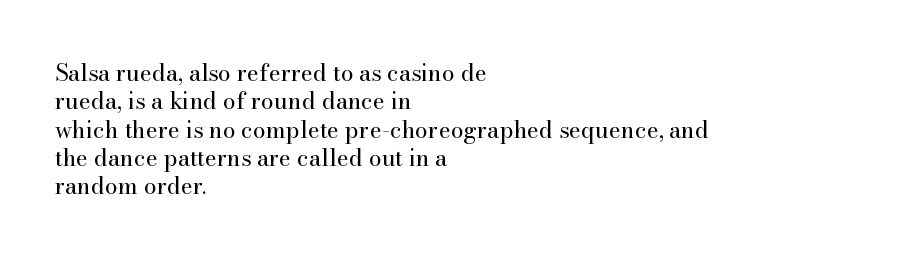
{"italic": "no", "bold": "no", "underline": "no", "align": "left", "line_spacing_ratio": 1.23, "letter_spacing": "normal", "letter_spacing_em": 0.0, "glyph_px": 23}
